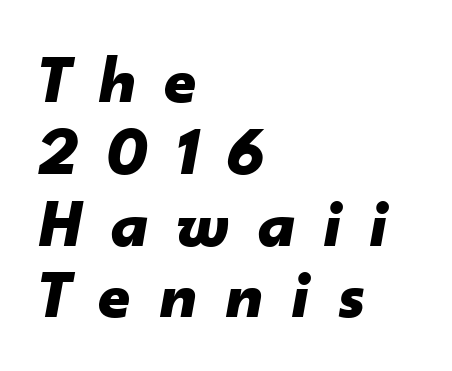
Q: Is the text bold? A: Yes.
Q: Is the text italic (slanted)? A: Yes, it leans right by about 10 degrees.
Q: Is the text underlined? A: No.
Q: How is the paragraph aligned? A: Left-aligned.
Q: Is the spacing between letters normal or unusually wide? A: Unusually wide.
Q: Is the spacing between lines tight, normal or loose? A: Tight.
Q: Width (condensed, normal, or wide)? A: Normal.
Q: Stroke contrast? A: Low.
Q: x-height? A: Small.
Q: Monospaced? A: No.
